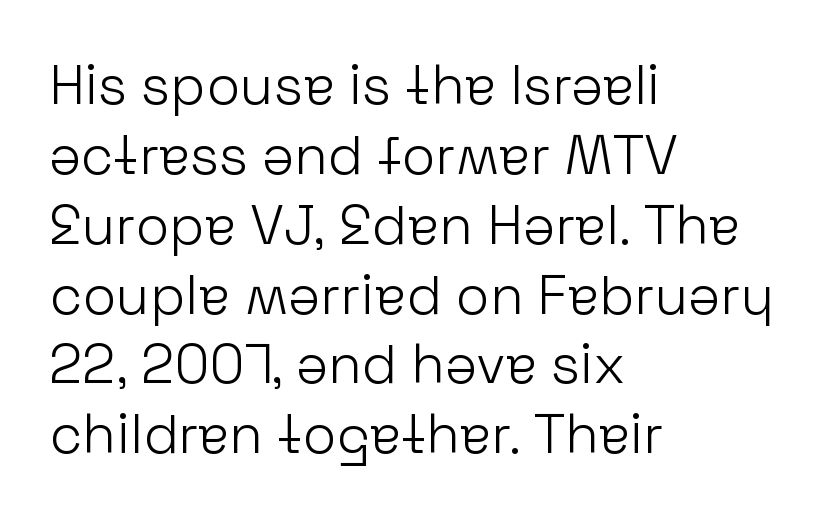
The image shows 55 px light sans-serif type, upright; set left-aligned, normal line spacing (1.27x), normal letter spacing, not underlined; low stroke contrast and a medium x-height.
